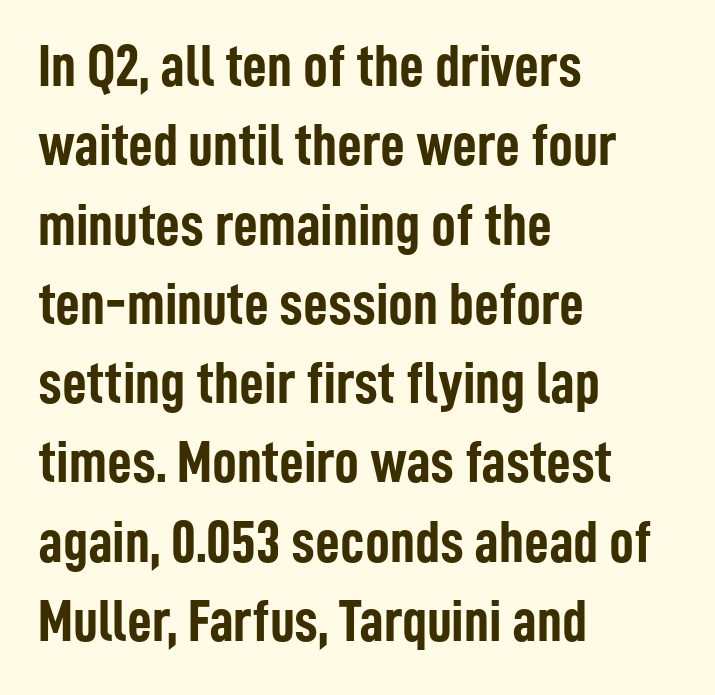
{"serif": "no", "italic": "no", "bold": "yes", "weight": "semibold", "width": "condensed", "stroke_contrast": "low", "x_height": "medium", "monospaced": "no", "underline": "no", "align": "left", "line_spacing": "normal", "line_spacing_ratio": 1.3, "letter_spacing": "normal", "letter_spacing_em": 0.0, "glyph_px": 61}
